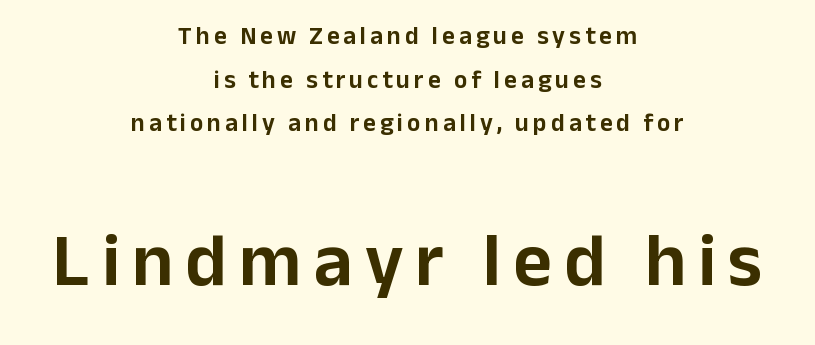
Anything drawn beneath the words? Only blank space. When letters stand straight like this, we call the style roman or upright. The rendering positions every line midway between the sides. Looks like regular typesetting: each glyph gets only the width it needs. The later block is typeset at a bigger size than the earlier block. Does the type have serifs? No, each stem ends abruptly.
